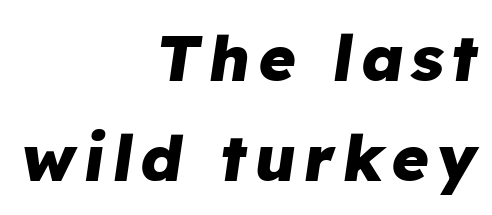
Students, observe: this is what conventionally led text looks like. The setting favours the right margin, as signatures and pull-quotes sometimes do. It's the slanting kind of type. Each glyph is drawn with heavy, bold strokes.
